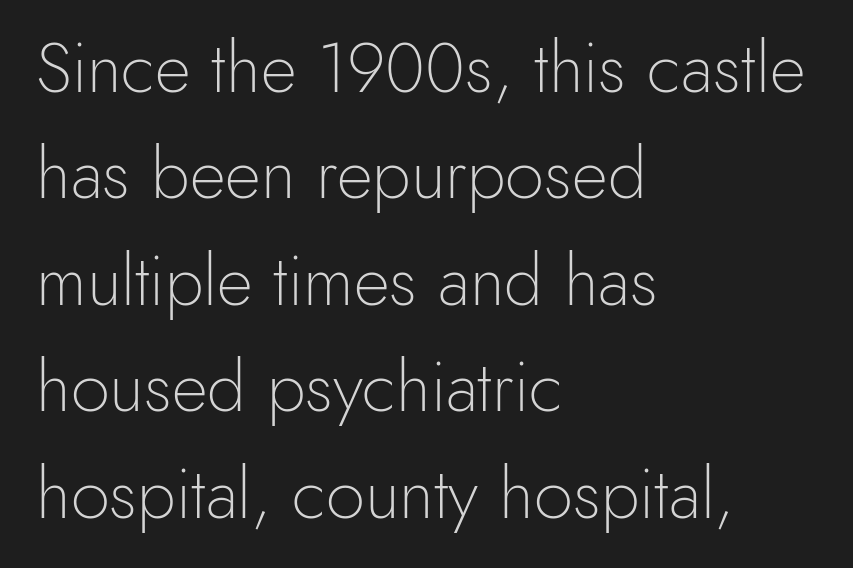
What kind of face is this? One without serifs — a sans. The rendering keeps characters at their native spacing. Only glyphs here, with clear space below each row. Think of a printed novel: that variable character pitch is what you see here. Posture: upright roman.
